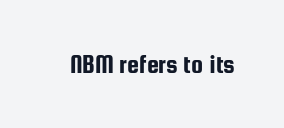
This rendering leaves character spacing at its baseline value. Has an underline been added? It has not. No italicization has been applied; the sample stays upright.
